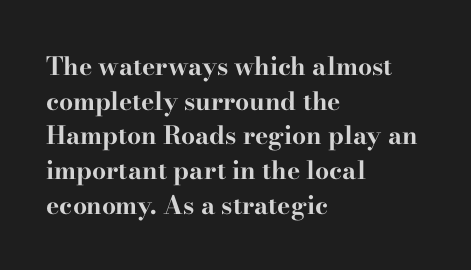
Q: Is the text bold? A: Yes.
Q: Is the text italic (slanted)? A: No, it is upright.
Q: Is the text underlined? A: No.
Q: How is the paragraph aligned? A: Left-aligned.
Q: Is the spacing between letters normal or unusually wide? A: Normal.
Q: Is the spacing between lines tight, normal or loose? A: Normal.
